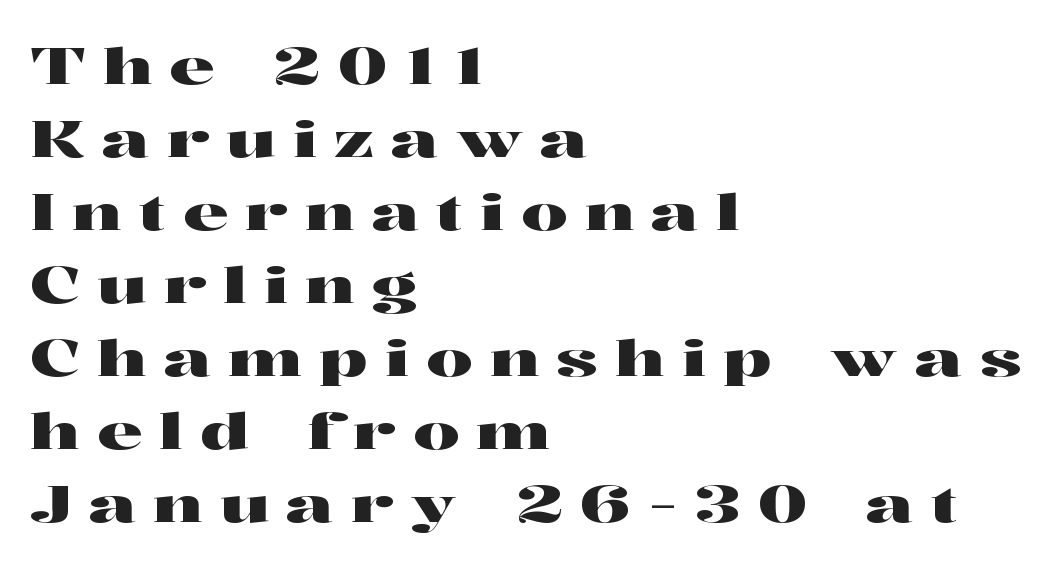
The image shows 51 px wide serif type, upright; set left-aligned, normal line spacing (1.43x), unusually wide letter spacing (+0.34 em), not underlined; high stroke contrast and a medium x-height.
